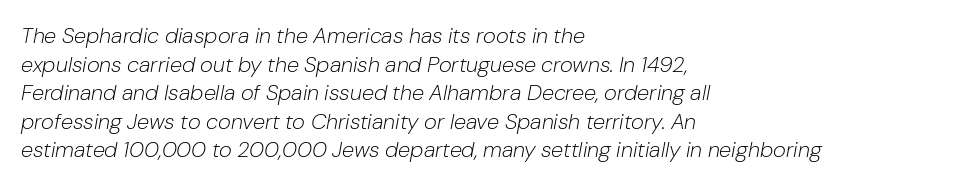
The image shows 22 px text type, italic (leaning right); set left-aligned, normal line spacing (1.3x), normal letter spacing, not underlined.
